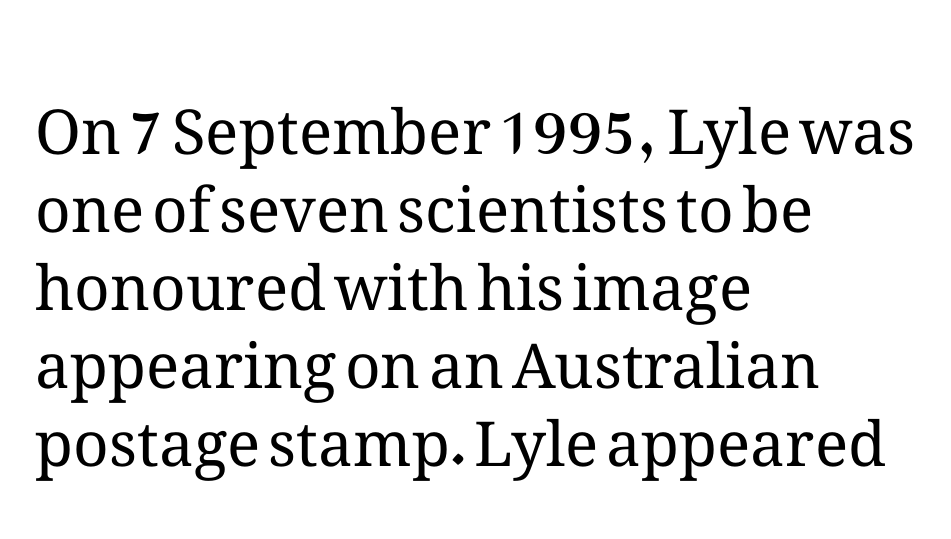
The tracking reads as untouched default to a designer's eye. It's the straight-up-and-down kind of type. Each new line begins a customary step beneath the previous one. Unmarked baselines from the first word to the last.
